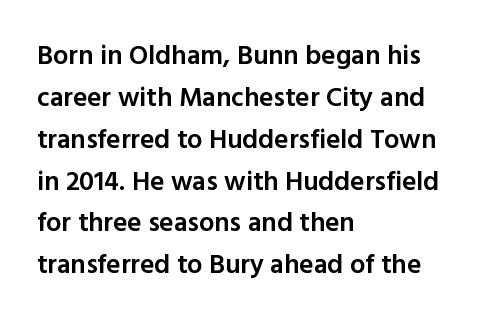
The image shows 27 px text type, upright; set left-aligned, normal line spacing (1.55x), normal letter spacing, not underlined.
